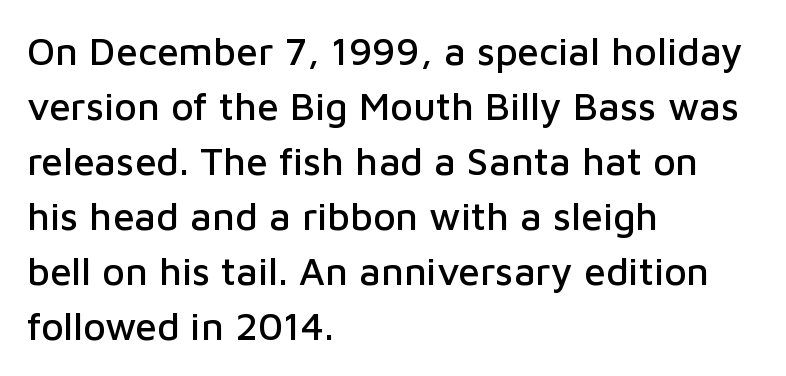
Q: Is the text italic (slanted)? A: No, it is upright.
Q: Is the typeface a serif or a sans-serif typeface? A: Sans-serif.
Q: Is the text underlined? A: No.
Q: How is the paragraph aligned? A: Left-aligned.
Q: Is the spacing between letters normal or unusually wide? A: Normal.
Q: Is the spacing between lines tight, normal or loose? A: Normal.
Q: Width (condensed, normal, or wide)? A: Normal.
Q: Stroke contrast? A: Low.
Q: x-height? A: Medium.
Q: Monospaced? A: No.
